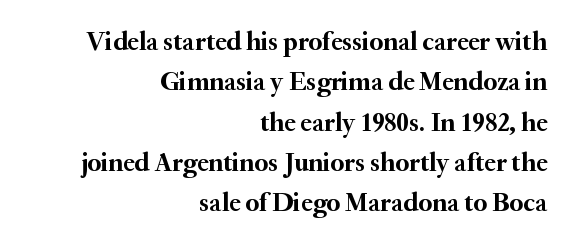
The image shows 26 px bold type, upright; set right-aligned, normal line spacing (1.55x), normal letter spacing, not underlined.
